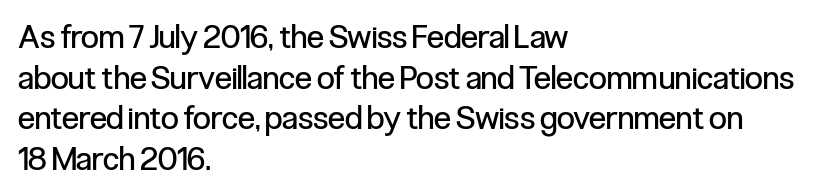
{"serif": "no", "italic": "no", "bold": "no", "weight": "regular", "width": "condensed", "stroke_contrast": "low", "x_height": "medium", "monospaced": "no", "underline": "no", "align": "left", "line_spacing": "normal", "line_spacing_ratio": 1.27, "letter_spacing": "normal", "letter_spacing_em": 0.0, "glyph_px": 32}
